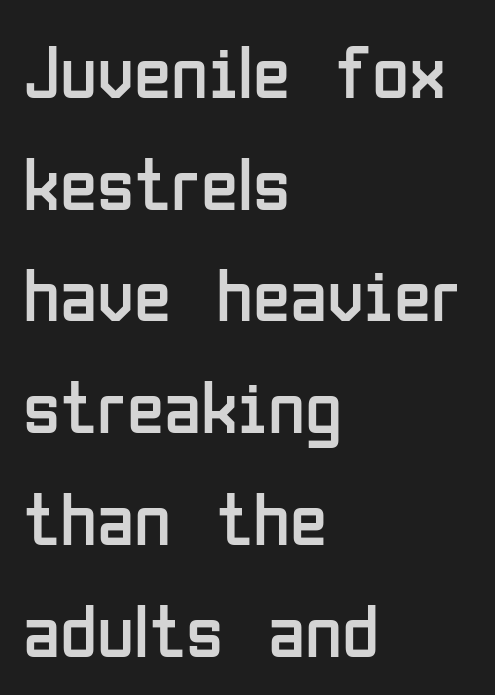
{"serif": "no", "italic": "no", "bold": "no", "weight": "regular", "width": "condensed", "stroke_contrast": "low", "x_height": "medium", "monospaced": "no", "underline": "no", "align": "left", "line_spacing": "normal", "line_spacing_ratio": 1.47, "letter_spacing": "normal", "letter_spacing_em": 0.0, "glyph_px": 76}
